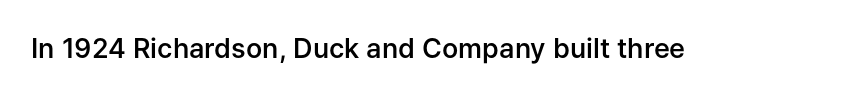
The image shows 27 px text type, upright; set normal letter spacing, not underlined.
